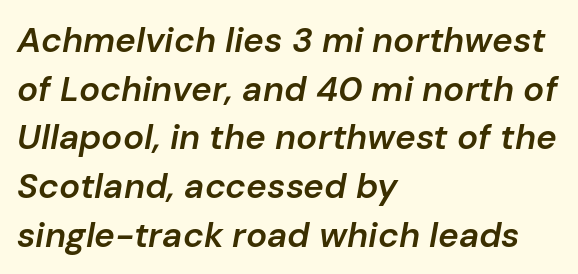
{"italic": "yes", "lean": "right", "slant_degrees": 10, "bold": "semi", "weight": "semibold", "width": "normal", "stroke_contrast": "low", "x_height": "medium", "monospaced": "no", "underline": "no", "align": "left", "line_spacing": "normal", "line_spacing_ratio": 1.39, "letter_spacing": "normal", "letter_spacing_em": 0.0, "glyph_px": 35}
